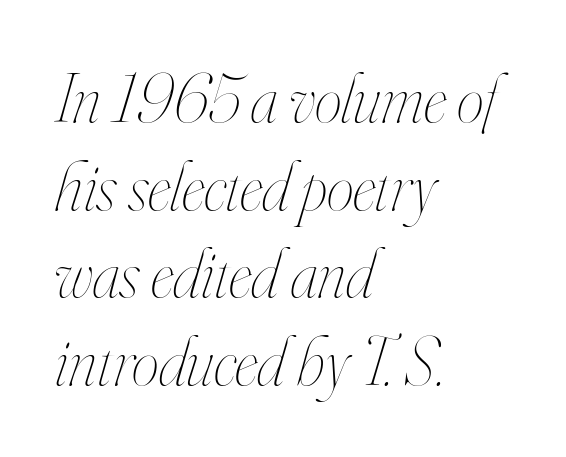
The image shows 69 px thin, condensed type, italic (leaning right); set left-aligned, normal line spacing (1.27x), normal letter spacing, not underlined; high stroke contrast and a small x-height.
